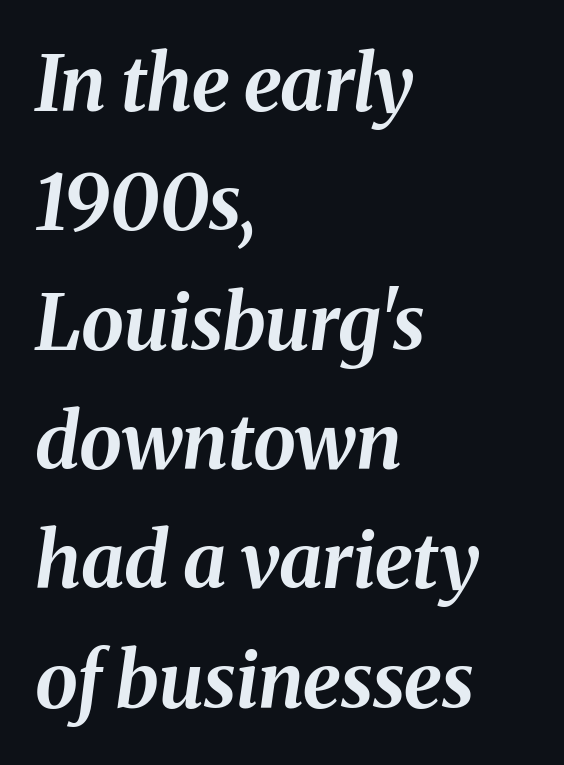
{"italic": "yes", "lean": "right", "slant_degrees": 8, "bold": "yes", "weight": "bold", "width": "normal", "stroke_contrast": "medium", "x_height": "medium", "monospaced": "no", "underline": "no", "align": "left", "line_spacing": "normal", "line_spacing_ratio": 1.55, "letter_spacing": "normal", "letter_spacing_em": 0.0, "glyph_px": 77}
